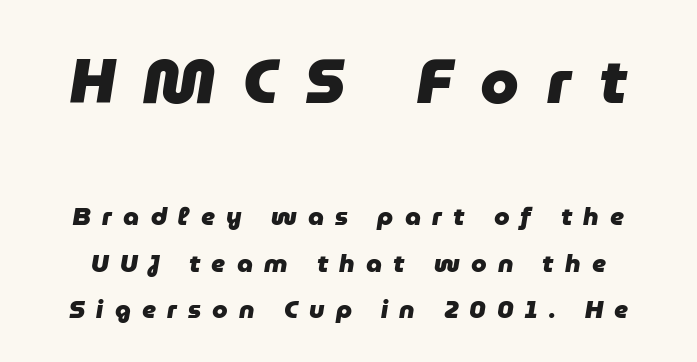
{"italic": "yes", "lean": "right", "slant_degrees": 9, "bold": "yes", "weight": "heavy", "width": "normal", "stroke_contrast": "low", "x_height": "medium", "monospaced": "no", "underline": "no", "line_spacing_ratio": 1.85, "letter_spacing": "wide", "letter_spacing_em": 0.45, "larger_block": "first", "size_ratio": 2.48, "glyph_px": 62}
